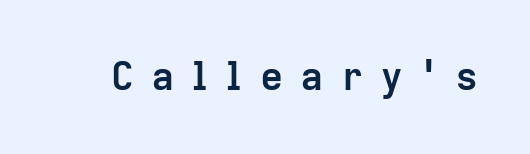
Q: Is the text bold? A: Yes.
Q: Is the text italic (slanted)? A: No, it is upright.
Q: Is the typeface a serif or a sans-serif typeface? A: Sans-serif.
Q: Is the text underlined? A: No.
Q: Is the spacing between letters normal or unusually wide? A: Unusually wide.
Q: Width (condensed, normal, or wide)? A: Normal.
Q: Stroke contrast? A: Low.
Q: x-height? A: Medium.
Q: Monospaced? A: No.
